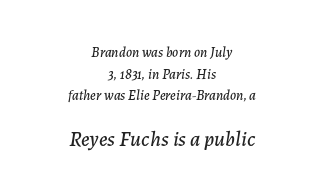
{"italic": "yes", "lean": "right", "slant_degrees": 7, "underline": "no", "align": "center", "line_spacing": "normal", "line_spacing_ratio": 1.54, "letter_spacing": "normal", "letter_spacing_em": 0.0, "larger_block": "second", "size_ratio": 1.5, "glyph_px": 21}
